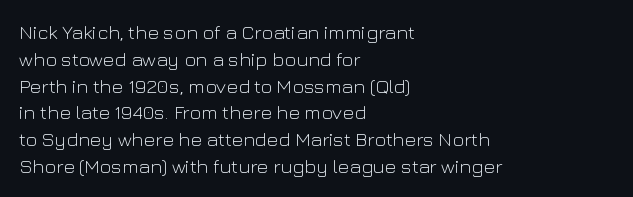
{"italic": "no", "bold": "no", "underline": "no", "align": "left", "line_spacing": "normal", "line_spacing_ratio": 1.34, "letter_spacing": "normal", "letter_spacing_em": 0.0, "glyph_px": 20}
